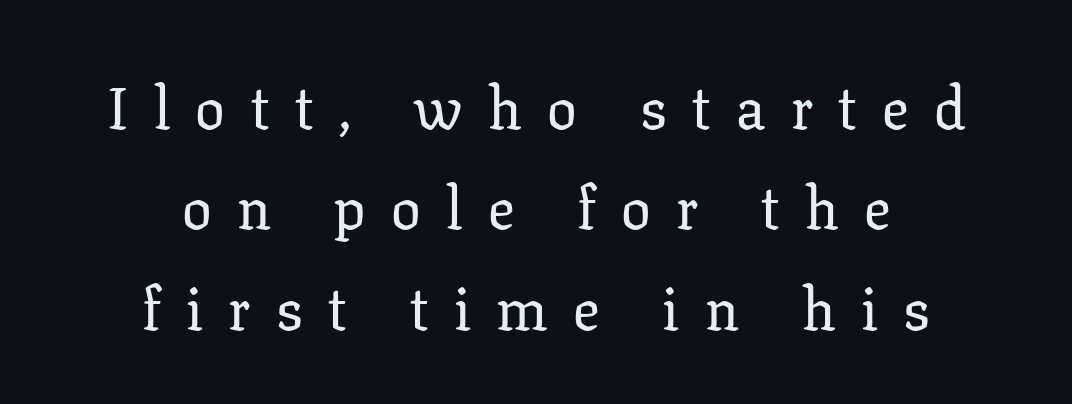
{"serif": "yes", "italic": "no", "width": "normal", "stroke_contrast": "low", "x_height": "medium", "monospaced": "no", "underline": "no", "align": "center", "line_spacing": "normal", "line_spacing_ratio": 1.7, "letter_spacing": "wide", "letter_spacing_em": 0.43, "glyph_px": 59}
